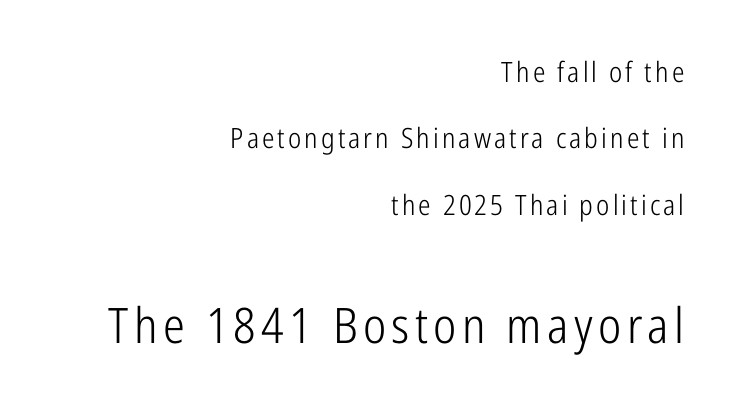
Q: Is the text bold? A: No.
Q: Is the text italic (slanted)? A: No, it is upright.
Q: Is the typeface a serif or a sans-serif typeface? A: Sans-serif.
Q: Is the text underlined? A: No.
Q: How is the paragraph aligned? A: Right-aligned.
Q: Is the spacing between lines tight, normal or loose? A: Loose.
Q: Which block of text is set in a larger size, the first (top) or the second (bottom)? A: The second (bottom) one.
Q: Width (condensed, normal, or wide)? A: Condensed.
Q: Stroke contrast? A: Low.
Q: x-height? A: Medium.
Q: Monospaced? A: No.
